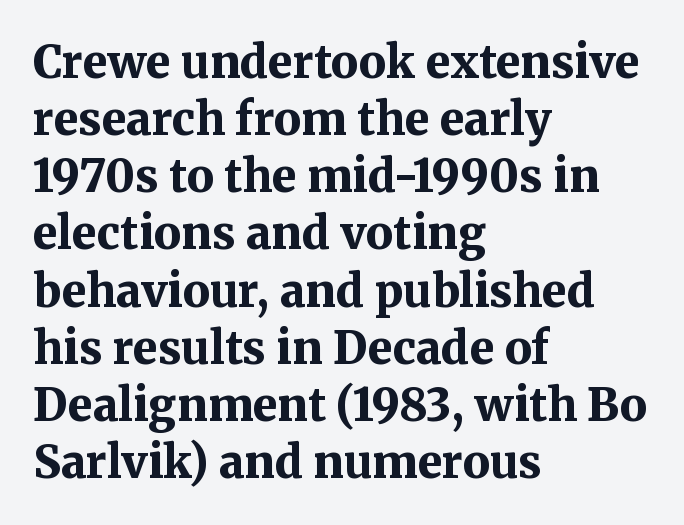
I'd call this a serif setting — the letters wear small feet. Observe the ordinary spacing: letters are neighbours, not strangers. Vertically, the passage feels balanced, rows spaced as you'd expect. Proportional: the letters do not fall into vertical columns.
